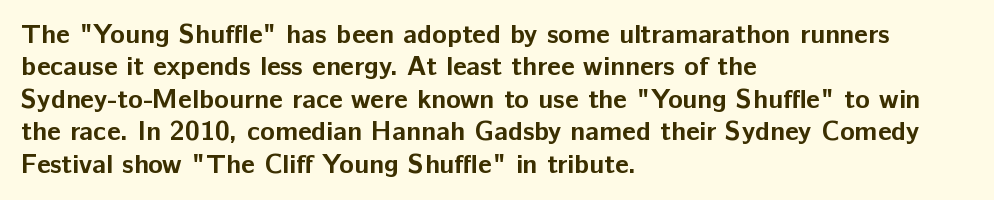
The image shows 27 px bold type, upright; set left-aligned, line spacing 1.2x, normal letter spacing, not underlined.
